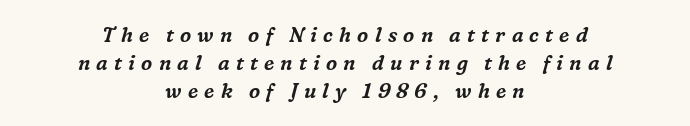
The image shows 20 px text type, italic (leaning right); set centered, normal line spacing (1.39x), unusually wide letter spacing (+0.31 em), not underlined.
